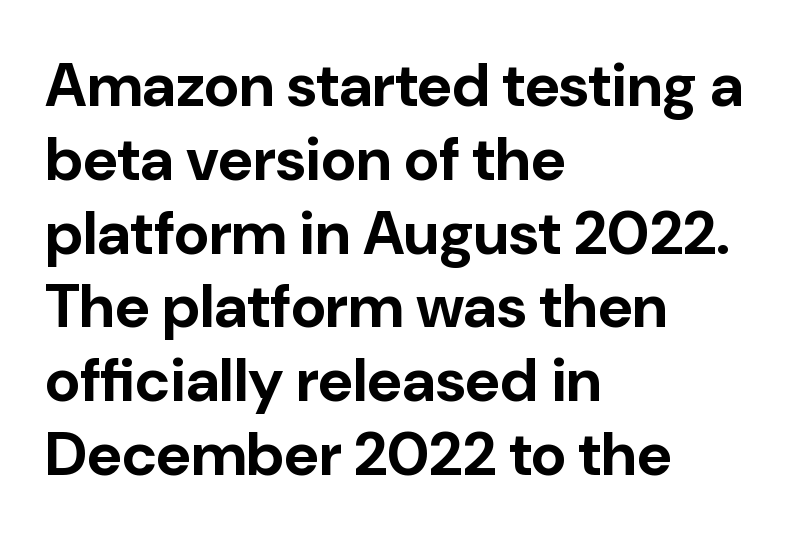
The image shows 61 px bold sans-serif type, upright; set left-aligned, line spacing 1.21x, normal letter spacing, not underlined; low stroke contrast and a medium x-height.
